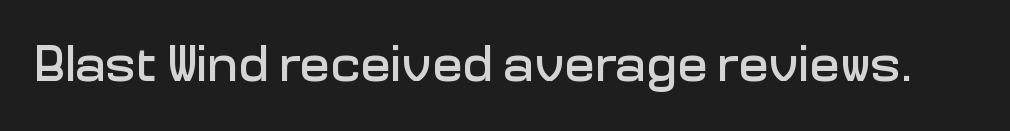
{"serif": "no", "italic": "no", "width": "normal", "stroke_contrast": "low", "x_height": "medium", "monospaced": "no", "underline": "no", "letter_spacing": "normal", "letter_spacing_em": 0.0, "glyph_px": 51}
